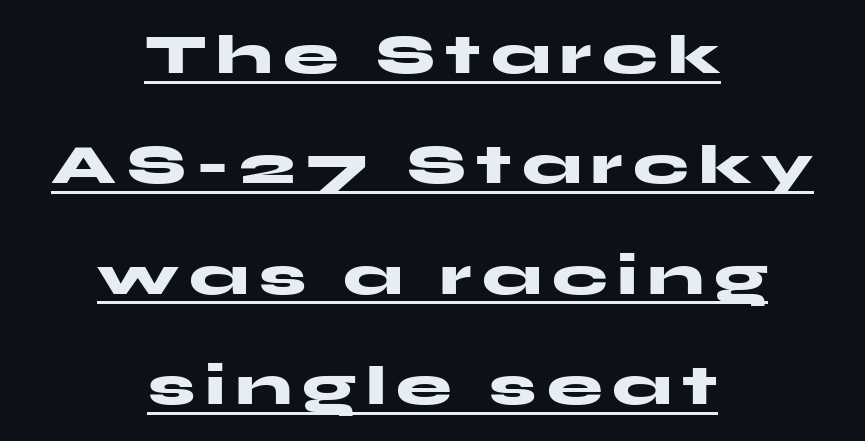
{"serif": "no", "italic": "no", "bold": "yes", "weight": "heavy", "width": "wide", "stroke_contrast": "medium", "x_height": "medium", "monospaced": "no", "underline": "yes", "align": "center", "line_spacing": "loose", "line_spacing_ratio": 1.97, "glyph_px": 56}
